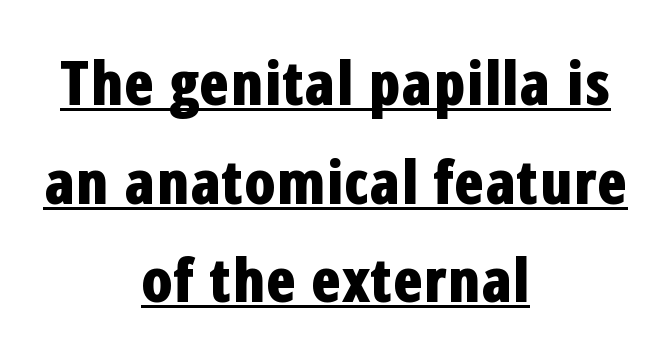
Q: Is the text bold? A: Yes.
Q: Is the text italic (slanted)? A: No, it is upright.
Q: Is the typeface a serif or a sans-serif typeface? A: Sans-serif.
Q: Is the text underlined? A: Yes.
Q: How is the paragraph aligned? A: Centered.
Q: Is the spacing between letters normal or unusually wide? A: Normal.
Q: Is the spacing between lines tight, normal or loose? A: Normal.
Q: Width (condensed, normal, or wide)? A: Condensed.
Q: Stroke contrast? A: Low.
Q: x-height? A: Medium.
Q: Monospaced? A: No.
